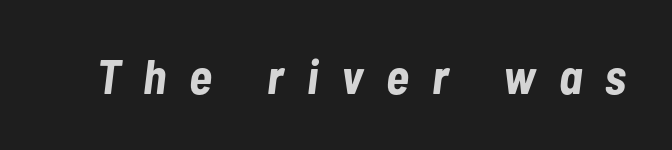
The image shows 48 px bold, condensed type, italic (leaning right); set unusually wide letter spacing (+0.48 em), not underlined; low stroke contrast and a medium x-height.
